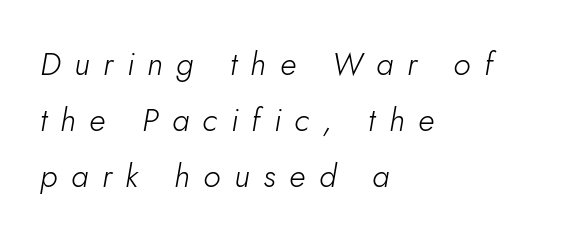
The image shows 32 px light type, italic (leaning right); set left-aligned, line spacing 1.75x, unusually wide letter spacing (+0.42 em), not underlined; low stroke contrast and a small x-height.
